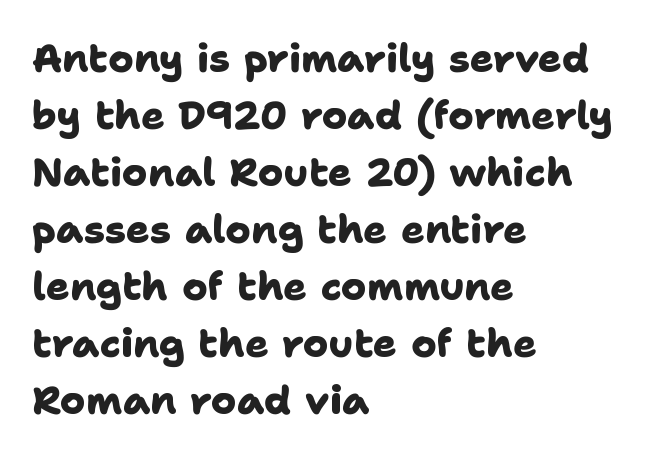
The image shows 39 px heavy sans-serif type; set left-aligned, normal line spacing (1.46x), normal letter spacing, not underlined; low stroke contrast and a medium x-height.
